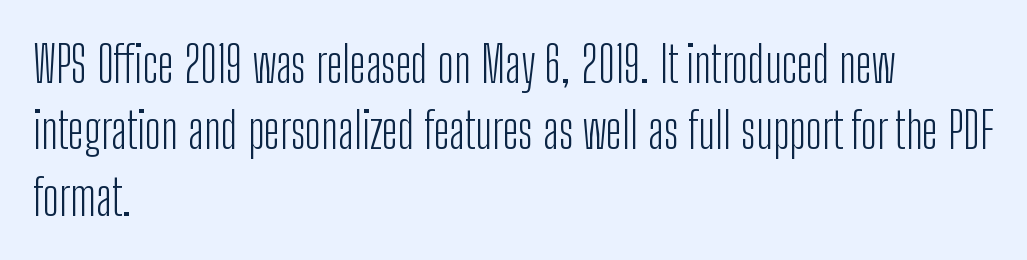
The weight would be labelled regular, book, light, or lighter still. It's the straight-up-and-down kind of type. Each line starts at the same left margin while the right side varies. Note the varied advance widths — an 'i' is clearly narrower than an 'm'. A normal amount of white space separates one row of letters from the next. These lines keep a tight, regular rhythm from letter to letter.
